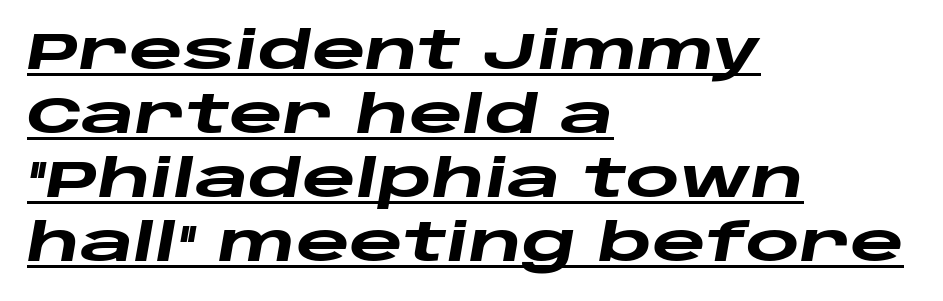
Nobody touched the tracking dial on this one. Where is the straight margin? On the left. Summary of weight: heavy, a full bold. The typesetter has applied underlining to the passage shown.
